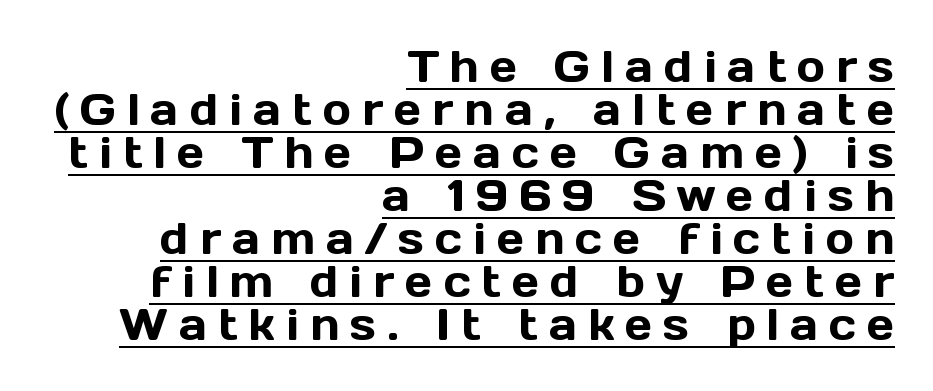
The block of text is dense from top to bottom, with scant space between rows. Do the characters align in a grid? No, the font is proportional. A typesetter would label this face a sans. The typography opts for an upright posture over an oblique one.
